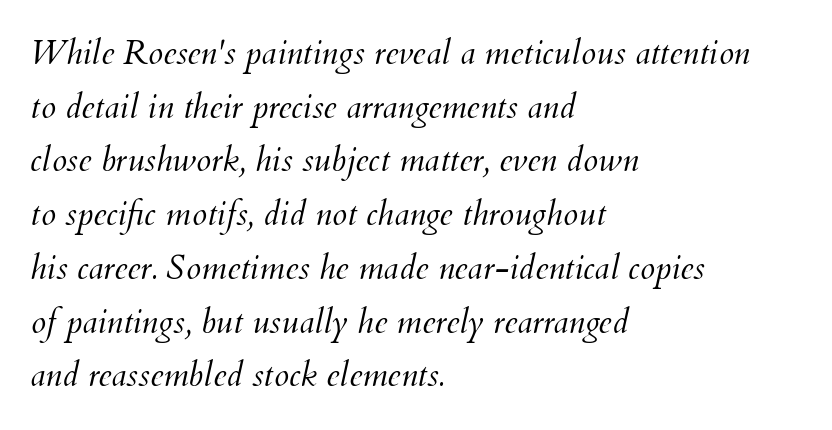
{"italic": "yes", "lean": "right", "slant_degrees": 12, "bold": "no", "weight": "light", "width": "normal", "stroke_contrast": "medium", "x_height": "small", "monospaced": "no", "underline": "no", "align": "left", "line_spacing": "normal", "line_spacing_ratio": 1.58, "letter_spacing": "normal", "letter_spacing_em": 0.0, "glyph_px": 34}
